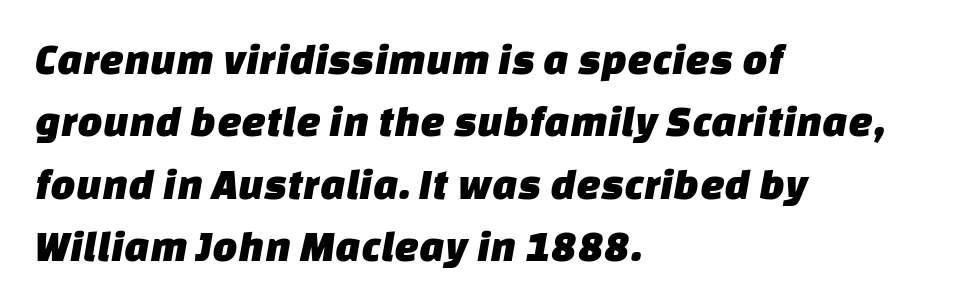
Visually the block forms a straight wall on the left and a jagged coastline on the right. The gap between lines stays unmarked. The text was rendered using a sans face with plain stroke endings. Varying glyph widths throughout — classic text-font behaviour. Notice how descenders clear the ascenders below comfortably — that's standard leading. Characters follow at the spacing the type designer built in.
